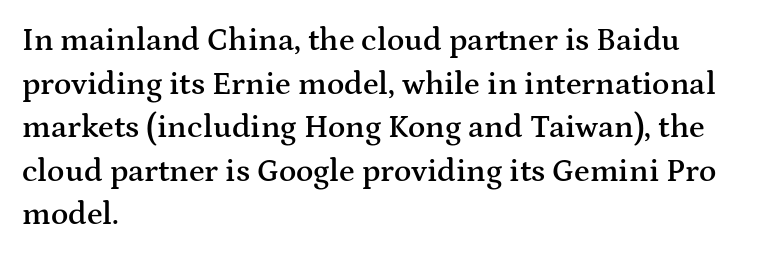
The paragraph shown leans on its left margin. The gap between lines stays unmarked. Slightly chunky letters — semibold, I'd say, not full bold. Check where the strokes stop: tiny serifs finish them off. Baseline-to-baseline distance is the conventional proportion of letter height. The letters advance in unequal steps, a hallmark of proportional type.
